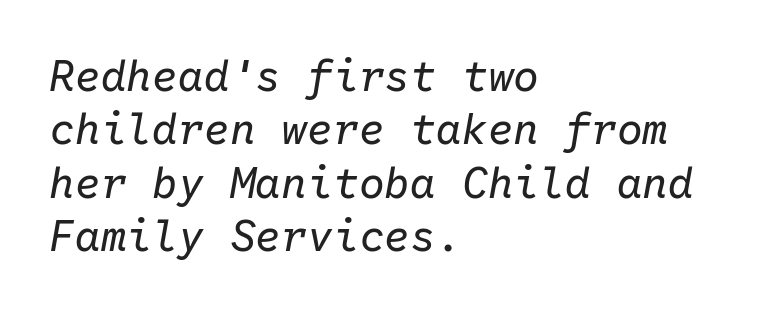
{"italic": "yes", "lean": "right", "slant_degrees": 10, "bold": "no", "weight": "regular", "width": "normal", "stroke_contrast": "low", "x_height": "medium", "monospaced": "yes", "underline": "no", "align": "left", "line_spacing_ratio": 1.24, "letter_spacing": "normal", "letter_spacing_em": 0.0, "glyph_px": 43}
